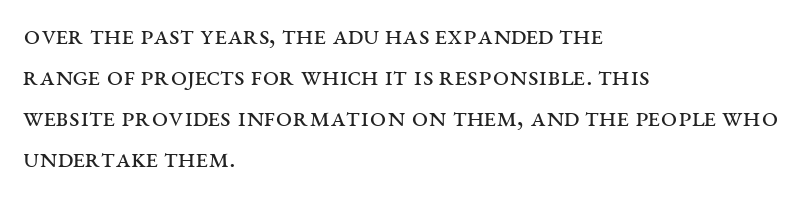
The image shows 29 px regular-weight, wide serif type, upright; set left-aligned, normal line spacing (1.41x), normal letter spacing, not underlined; medium stroke contrast and a large x-height.
